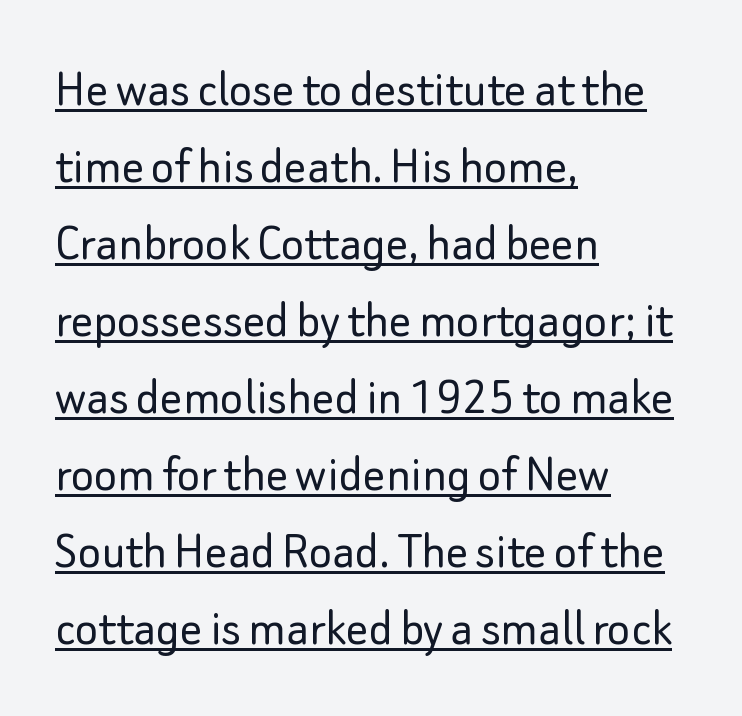
The image shows 55 px light sans-serif type, upright; set left-aligned, normal line spacing (1.4x), normal letter spacing, underlined; low stroke contrast and a small x-height.
